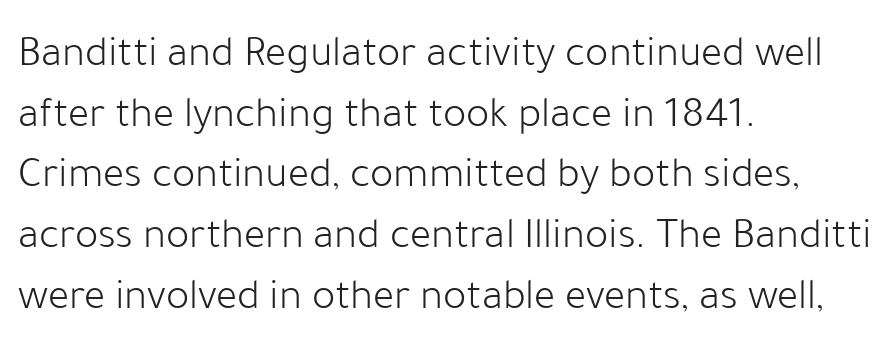
{"serif": "no", "italic": "no", "bold": "no", "weight": "light", "width": "normal", "stroke_contrast": "low", "x_height": "medium", "monospaced": "no", "underline": "no", "align": "left", "line_spacing": "normal", "line_spacing_ratio": 1.38, "letter_spacing": "normal", "letter_spacing_em": 0.0, "glyph_px": 44}
